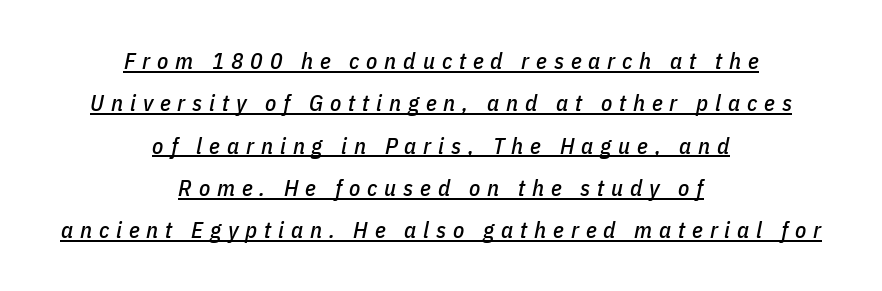
{"italic": "yes", "lean": "right", "slant_degrees": 11, "underline": "yes", "align": "center", "line_spacing_ratio": 1.84, "letter_spacing": "wide", "letter_spacing_em": 0.3, "glyph_px": 23}
